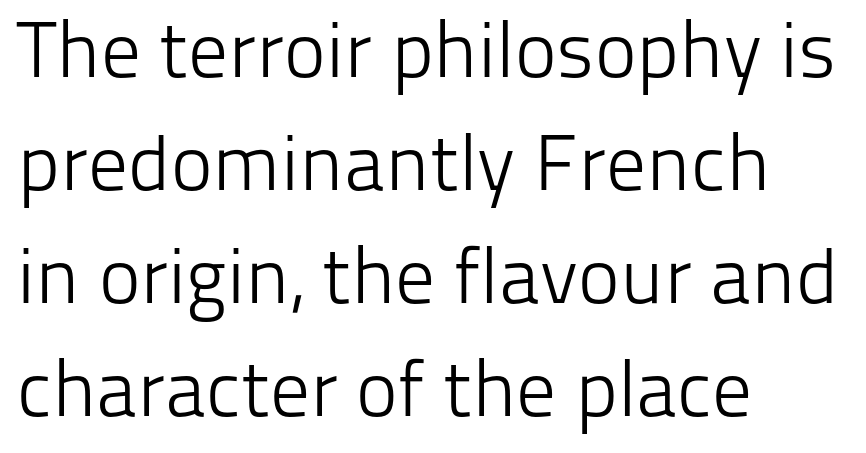
Compared with typical body copy, the letter spacing here is the same. No chunkiness to these letters — they're not bold. Compared with typical paragraphs, the rows here are spaced about the same. The typeface chosen for these lines omits serifs. Here the designer chose a conventional face with non-uniform glyph widths. Horizontal alignment here is leftward, the default for most running prose.
